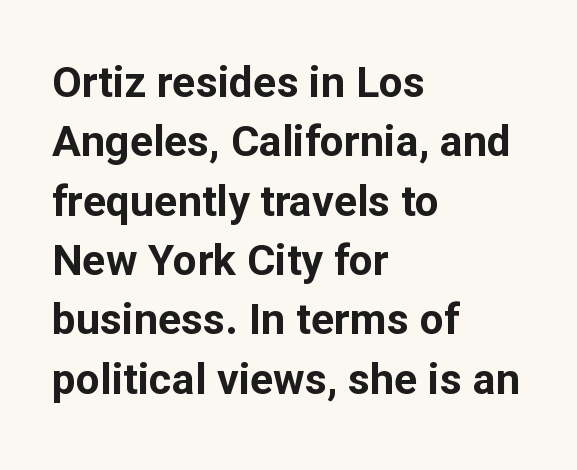
The image shows 43 px bold sans-serif type, upright; set left-aligned, normal line spacing (1.38x), normal letter spacing, not underlined; low stroke contrast and a medium x-height.
